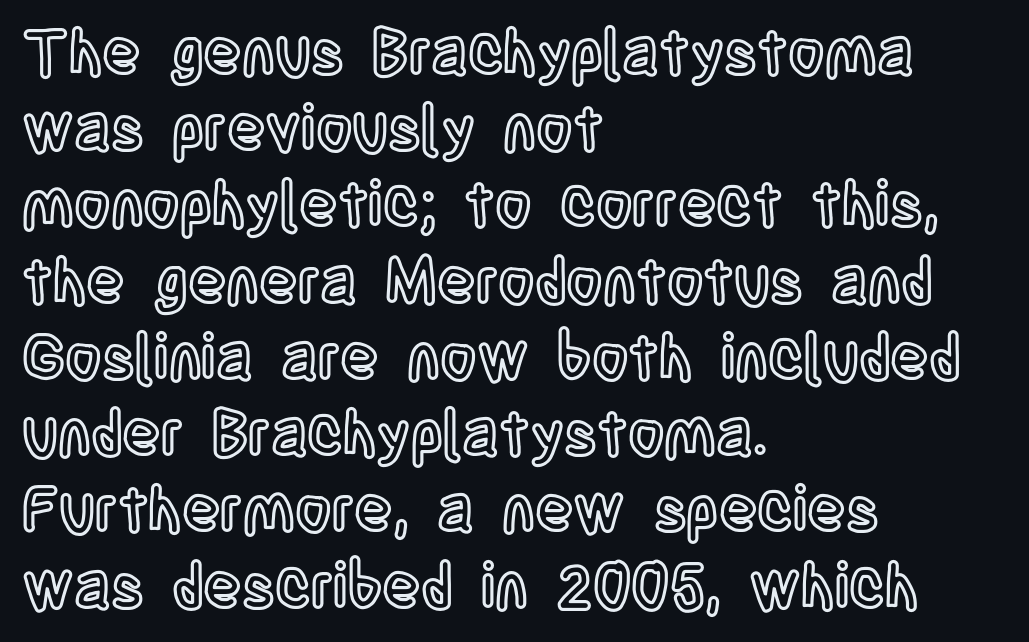
The image shows 63 px condensed type, upright; set left-aligned, line spacing 1.21x, normal letter spacing, not underlined; a large x-height.
